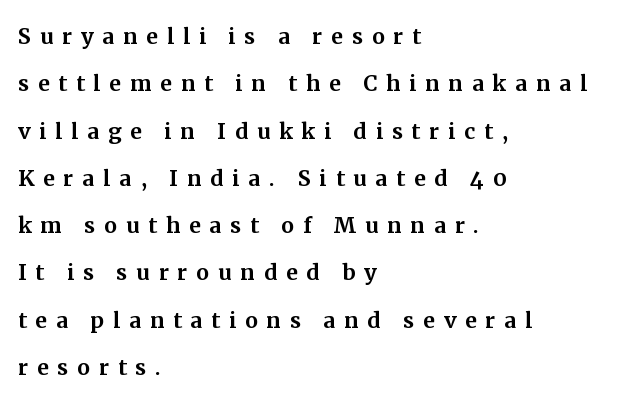
Reading down the block, your eye returns to a fixed left position each line. A typesetter would call this heavily tracked-out type. Only glyphs here, with clear space below each row. Is this a fixed-width face? No — the glyphs have proportional, varying widths. This rendering employs a face with finishing strokes, i.e., a serif. If you measured baseline to baseline, you'd find a middling distance.
